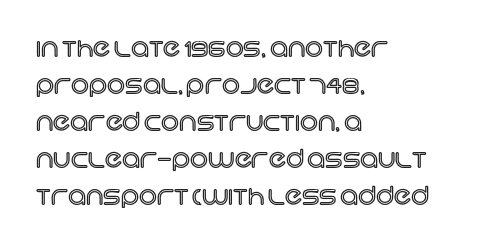
Q: Is the text italic (slanted)? A: No, it is upright.
Q: Is the text underlined? A: No.
Q: How is the paragraph aligned? A: Left-aligned.
Q: Is the spacing between letters normal or unusually wide? A: Normal.
Q: Is the spacing between lines tight, normal or loose? A: Normal.
